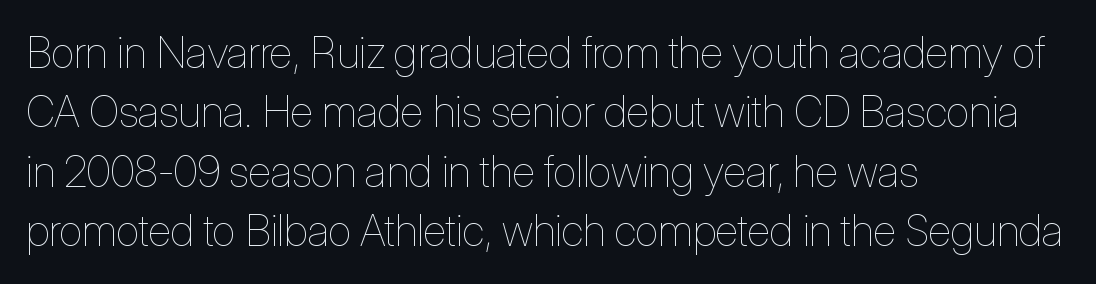
Q: Is the text bold? A: No.
Q: Is the text italic (slanted)? A: No, it is upright.
Q: Is the text underlined? A: No.
Q: How is the paragraph aligned? A: Left-aligned.
Q: Is the spacing between letters normal or unusually wide? A: Normal.
Q: Is the spacing between lines tight, normal or loose? A: Normal.
Q: Width (condensed, normal, or wide)? A: Condensed.
Q: Stroke contrast? A: Low.
Q: x-height? A: Medium.
Q: Monospaced? A: No.
